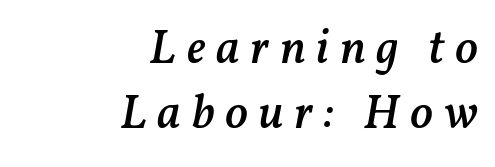
Q: Is the text bold? A: Semi-bold.
Q: Is the text italic (slanted)? A: Yes, it leans right by about 11 degrees.
Q: Is the text underlined? A: No.
Q: How is the paragraph aligned? A: Right-aligned.
Q: Is the spacing between letters normal or unusually wide? A: Unusually wide.
Q: Is the spacing between lines tight, normal or loose? A: Normal.
Q: Width (condensed, normal, or wide)? A: Normal.
Q: Stroke contrast? A: Medium.
Q: x-height? A: Medium.
Q: Monospaced? A: No.
